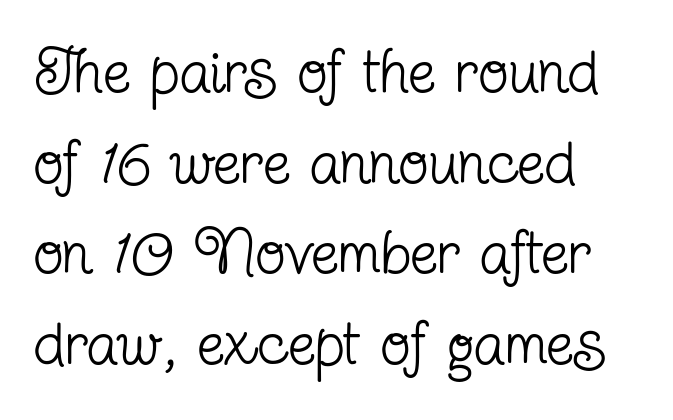
Q: Is the text bold? A: No.
Q: Is the text italic (slanted)? A: No, it is upright.
Q: Is the typeface a serif or a sans-serif typeface? A: Serif.
Q: Is the text underlined? A: No.
Q: How is the paragraph aligned? A: Left-aligned.
Q: Is the spacing between letters normal or unusually wide? A: Normal.
Q: Is the spacing between lines tight, normal or loose? A: Normal.
Q: Width (condensed, normal, or wide)? A: Condensed.
Q: Stroke contrast? A: Low.
Q: x-height? A: Medium.
Q: Monospaced? A: No.
